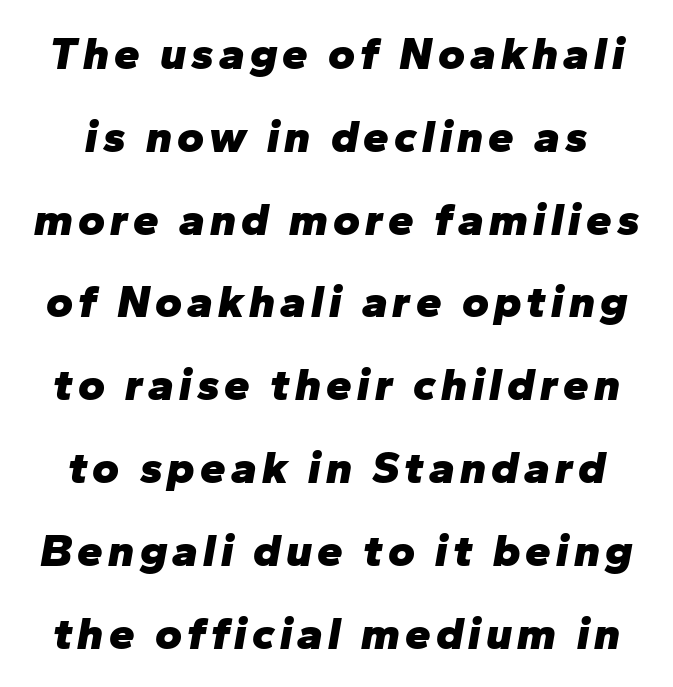
Q: Is the text bold? A: Yes.
Q: Is the text italic (slanted)? A: Yes, it leans right by about 10 degrees.
Q: Is the text underlined? A: No.
Q: Width (condensed, normal, or wide)? A: Normal.
Q: Stroke contrast? A: Low.
Q: x-height? A: Medium.
Q: Monospaced? A: No.
